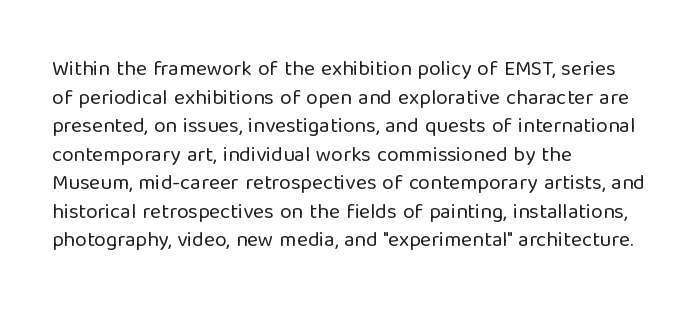
The image shows 21 px text type, upright; set left-aligned, normal line spacing (1.36x), normal letter spacing, not underlined.
